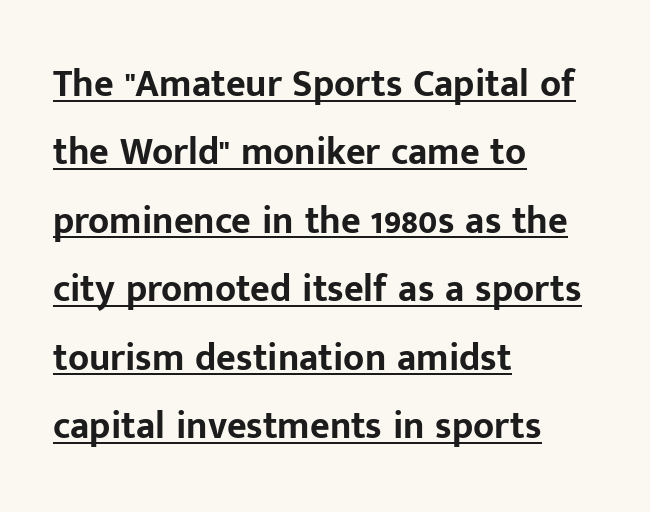
In CSS terms this would be text-align: left. The typesetting leans heavy: a genuine bold. Do the letters lean? They stand straight. A continuous stroke trails under the words, as in a hyperlink.
